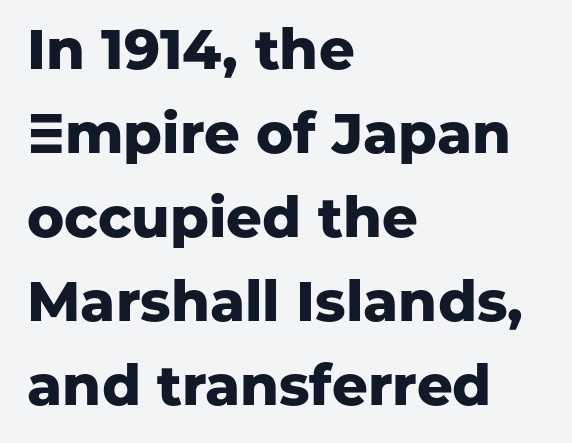
The font's upright variant was chosen for this text. Examine the stroke ends and you'll find no serifs. The rag falls on the right side of this text block. Interline gaps are of average width in this sample.
